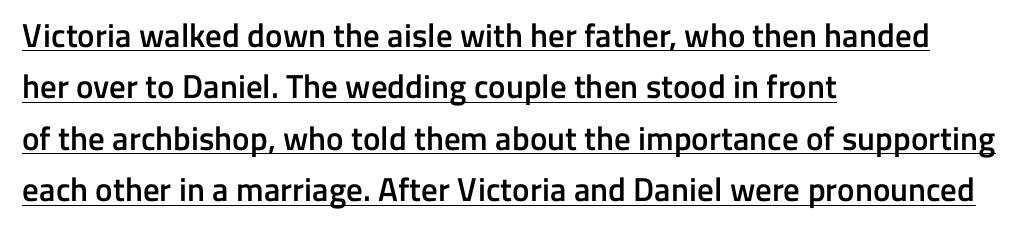
The lettering stays uniformly vertical, giving the passage a roman look. The letters advance in unequal steps, a hallmark of proportional type. Teacher's note: observe the even left margin — that is flush-left alignment. Vertical spacing — default.
